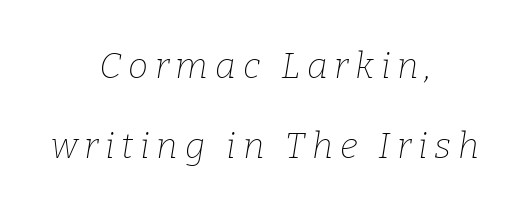
Q: Is the text bold? A: No.
Q: Is the text italic (slanted)? A: Yes, it leans right by about 9 degrees.
Q: Is the typeface a serif or a sans-serif typeface? A: Serif.
Q: Is the text underlined? A: No.
Q: How is the paragraph aligned? A: Centered.
Q: Is the spacing between lines tight, normal or loose? A: Loose.
Q: Width (condensed, normal, or wide)? A: Normal.
Q: Stroke contrast? A: Low.
Q: x-height? A: Medium.
Q: Monospaced? A: No.
